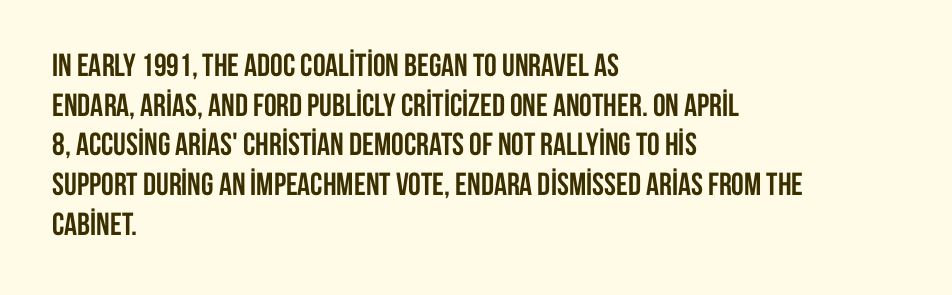
Look at the tracking — it's just the regular setting, nothing added. Each letter keeps its own natural width here, so spacing adapts to shape. Summary of weight: heavy, a full bold. These lines are set flush left with a ragged right edge. Anything drawn beneath the words? Only blank space.
